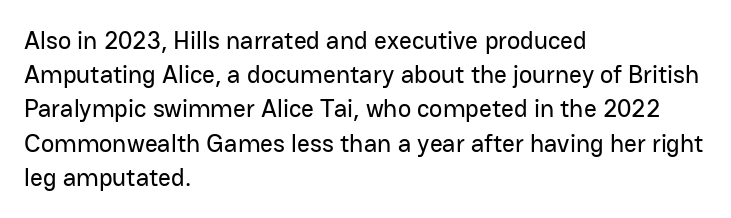
Q: Is the text italic (slanted)? A: No, it is upright.
Q: Is the text underlined? A: No.
Q: How is the paragraph aligned? A: Left-aligned.
Q: Is the spacing between letters normal or unusually wide? A: Normal.
Q: Is the spacing between lines tight, normal or loose? A: Normal.
